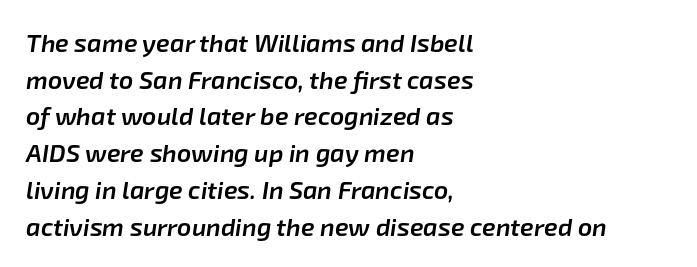
Q: Is the text bold? A: Semi-bold.
Q: Is the text italic (slanted)? A: Yes, it leans right by about 8 degrees.
Q: Is the text underlined? A: No.
Q: How is the paragraph aligned? A: Left-aligned.
Q: Is the spacing between letters normal or unusually wide? A: Normal.
Q: Is the spacing between lines tight, normal or loose? A: Normal.
